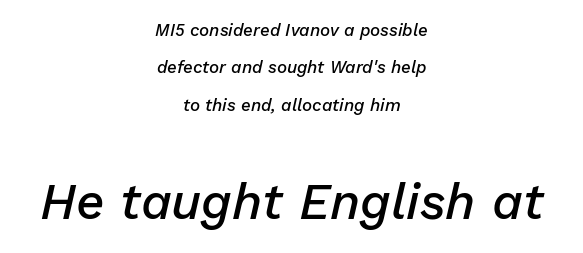
Default kerning and tracking; the words read as compact shapes. Students, this is semibold: more ink than regular, less than bold. Casual observation: everything's sitting right in the middle. What's the leading like? Stretched, with rows far apart. Letters rest on an invisible, unmarked baseline. The designer gave the closing block more size than the opening block.
